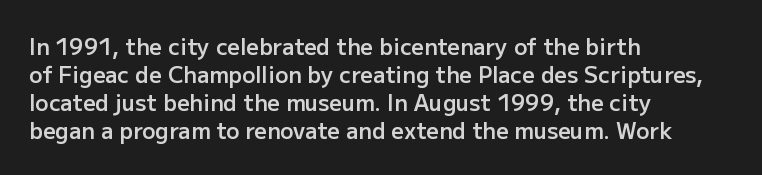
The image shows 22 px text type, upright; set left-aligned, normal line spacing (1.27x), normal letter spacing, not underlined.
